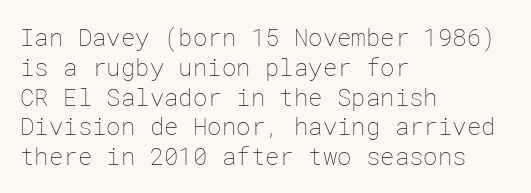
The image shows 24 px text type, upright; set left-aligned, line spacing 1.24x, normal letter spacing, not underlined.
